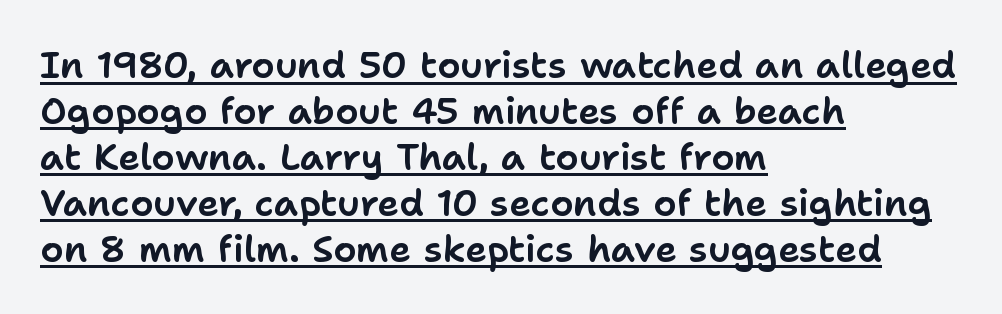
Q: Is the text italic (slanted)? A: No, it is upright.
Q: Is the typeface a serif or a sans-serif typeface? A: Sans-serif.
Q: Is the text underlined? A: Yes.
Q: How is the paragraph aligned? A: Left-aligned.
Q: Is the spacing between letters normal or unusually wide? A: Normal.
Q: Width (condensed, normal, or wide)? A: Normal.
Q: Stroke contrast? A: Low.
Q: x-height? A: Medium.
Q: Monospaced? A: No.
